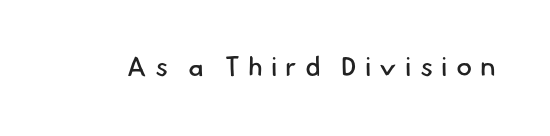
{"bold": "no", "underline": "no", "letter_spacing": "wide", "letter_spacing_em": 0.3, "glyph_px": 27}
